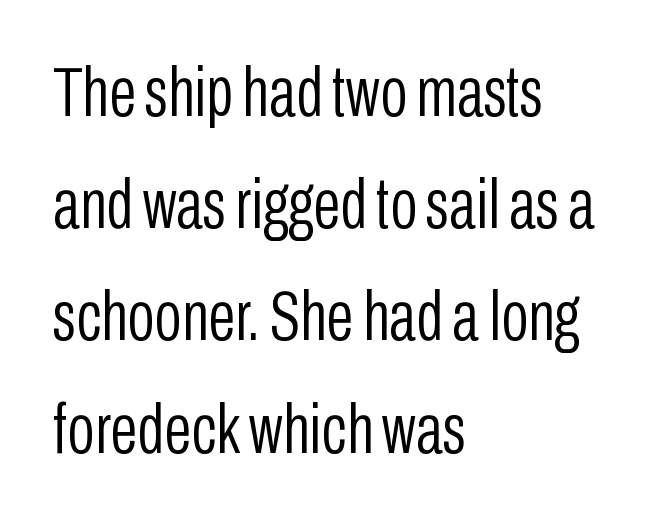
The image shows 71 px light, condensed sans-serif type, upright; set left-aligned, normal line spacing (1.58x), normal letter spacing, not underlined; low stroke contrast and a medium x-height.
